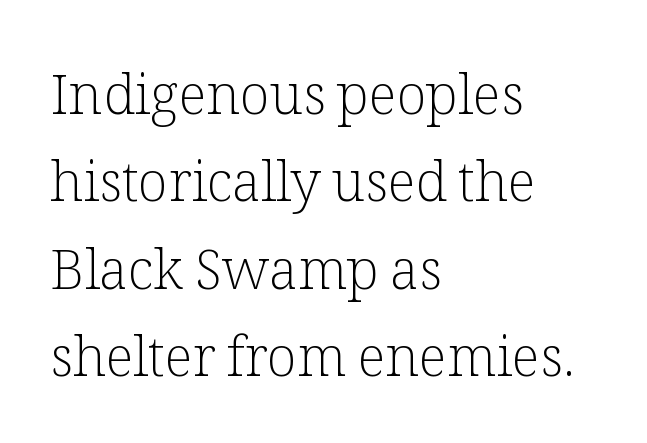
You can tell it's not italic because the verticals are truly vertical. A typesetter would call this leading conventional body-copy spacing. Spacing verdict: proportional, widths tailored to each character. Weight: regular or lighter.
